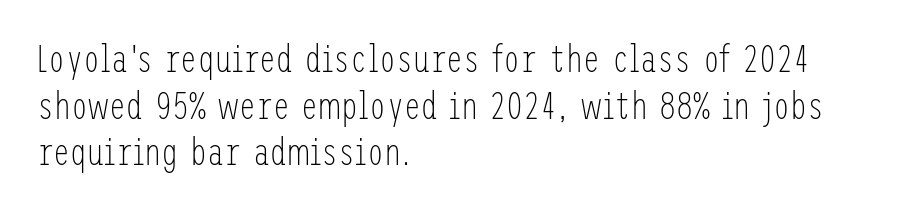
Q: Is the text bold? A: No.
Q: Is the text italic (slanted)? A: No, it is upright.
Q: Is the typeface a serif or a sans-serif typeface? A: Sans-serif.
Q: Is the text underlined? A: No.
Q: How is the paragraph aligned? A: Left-aligned.
Q: Is the spacing between letters normal or unusually wide? A: Normal.
Q: Width (condensed, normal, or wide)? A: Condensed.
Q: Stroke contrast? A: Low.
Q: x-height? A: Medium.
